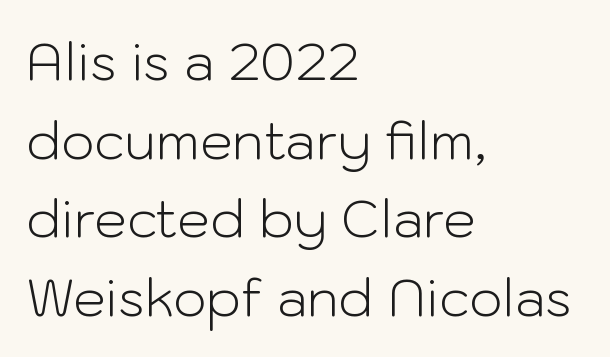
The text block is weighted toward the left margin, trailing off unevenly rightward. Type style note: lacks serifs. Is the letter spacing exaggerated? No — it looks like the ordinary default. It's the straight-up-and-down kind of type. What's the leading like? Ordinary, nothing unusual.
